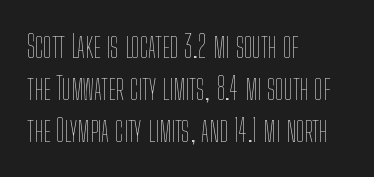
Q: Is the text bold? A: No.
Q: Is the text italic (slanted)? A: No, it is upright.
Q: Is the text underlined? A: No.
Q: How is the paragraph aligned? A: Left-aligned.
Q: Is the spacing between letters normal or unusually wide? A: Normal.
Q: Is the spacing between lines tight, normal or loose? A: Normal.
Q: Width (condensed, normal, or wide)? A: Condensed.
Q: Stroke contrast? A: Low.
Q: x-height? A: Medium.
Q: Monospaced? A: No.
